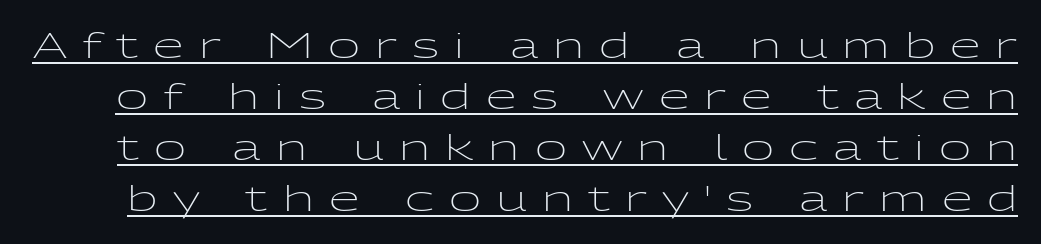
Q: Is the text bold? A: No.
Q: Is the text italic (slanted)? A: No, it is upright.
Q: Is the typeface a serif or a sans-serif typeface? A: Sans-serif.
Q: Is the text underlined? A: Yes.
Q: Is the spacing between letters normal or unusually wide? A: Unusually wide.
Q: Is the spacing between lines tight, normal or loose? A: Normal.
Q: Width (condensed, normal, or wide)? A: Wide.
Q: Stroke contrast? A: Low.
Q: x-height? A: Medium.
Q: Monospaced? A: No.
